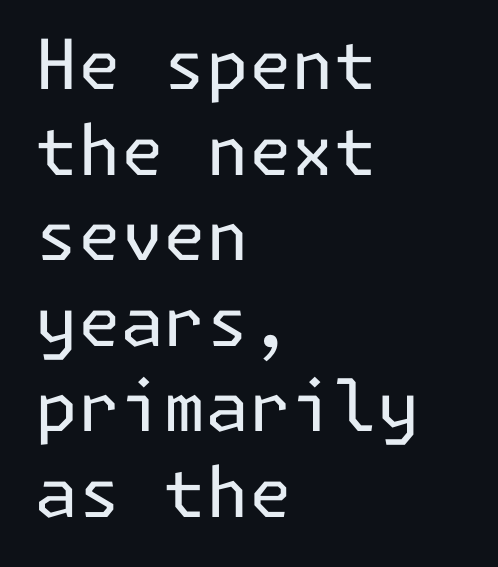
Q: Is the text bold? A: No.
Q: Is the text italic (slanted)? A: No, it is upright.
Q: Is the typeface a serif or a sans-serif typeface? A: Sans-serif.
Q: Is the text underlined? A: No.
Q: How is the paragraph aligned? A: Left-aligned.
Q: Is the spacing between letters normal or unusually wide? A: Normal.
Q: Width (condensed, normal, or wide)? A: Normal.
Q: Stroke contrast? A: Low.
Q: x-height? A: Medium.
